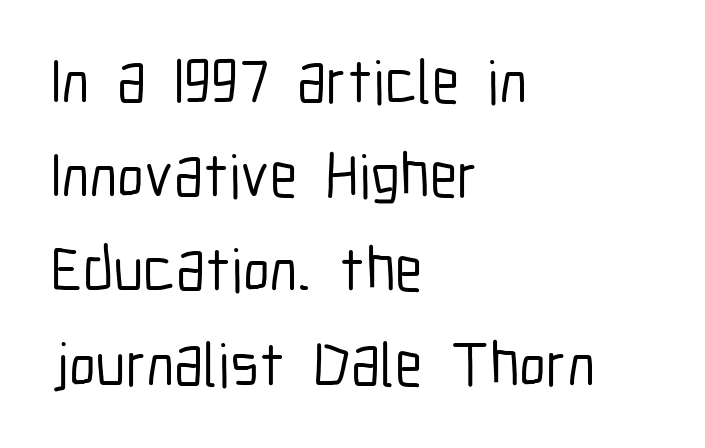
{"serif": "no", "italic": "no", "width": "condensed", "stroke_contrast": "low", "x_height": "medium", "monospaced": "no", "underline": "no", "align": "left", "line_spacing": "normal", "line_spacing_ratio": 1.52, "letter_spacing": "normal", "letter_spacing_em": 0.0, "glyph_px": 62}
